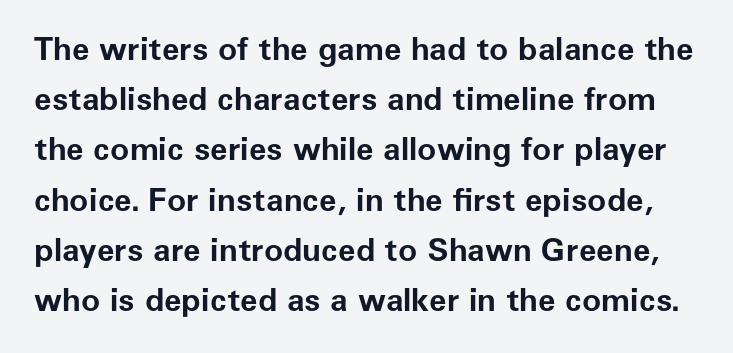
The image shows 32 px bold sans-serif type, upright; set normal line spacing (1.57x), normal letter spacing, not underlined; low stroke contrast and a medium x-height.
